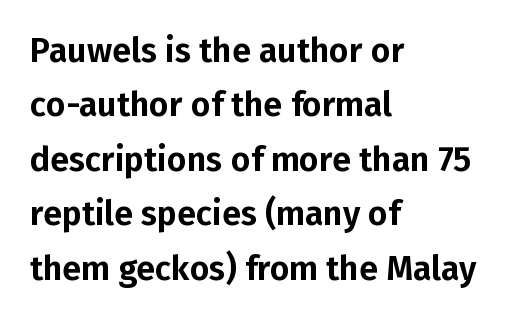
Q: Is the text italic (slanted)? A: No, it is upright.
Q: Is the typeface a serif or a sans-serif typeface? A: Sans-serif.
Q: Is the text underlined? A: No.
Q: How is the paragraph aligned? A: Left-aligned.
Q: Is the spacing between letters normal or unusually wide? A: Normal.
Q: Is the spacing between lines tight, normal or loose? A: Normal.
Q: Width (condensed, normal, or wide)? A: Normal.
Q: Stroke contrast? A: Low.
Q: x-height? A: Medium.
Q: Monospaced? A: No.
